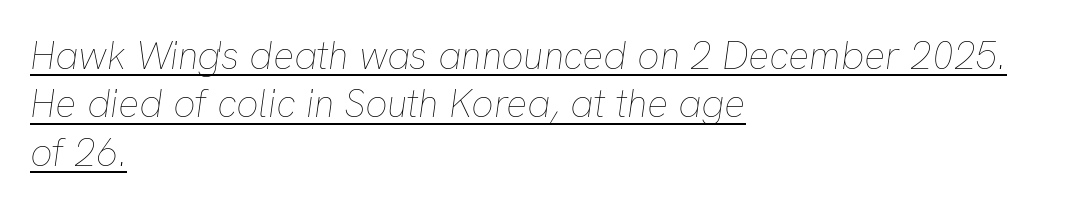
The image shows 39 px thin type, italic (leaning right); set left-aligned, line spacing 1.24x, normal letter spacing, underlined; low stroke contrast and a medium x-height.
